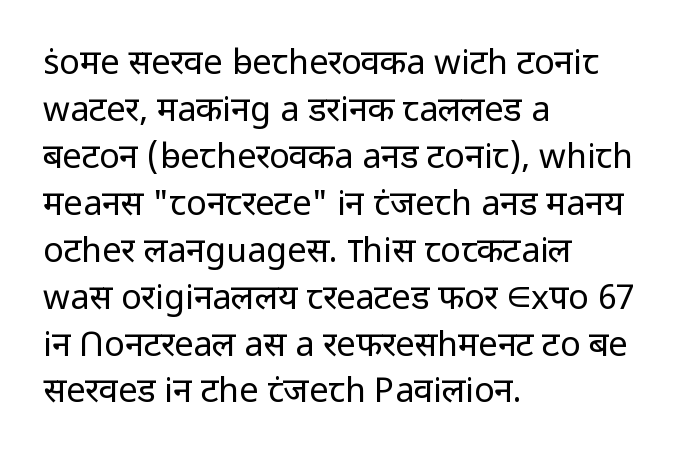
Normally led — the rows are evenly, conventionally spaced. The font is comparable to plain body text, perhaps lighter. You can tell it's not italic because the verticals are truly vertical. Each word holds together tightly as a unit, with standard inter-letter gaps. The rendering uses natural spacing where letterforms have individual widths.
